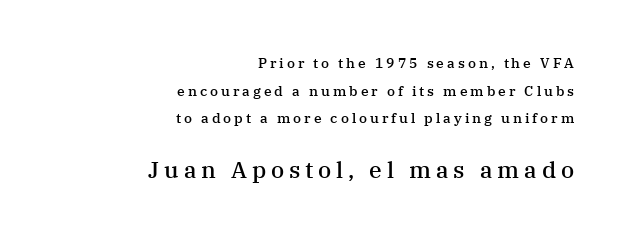
The lower block of text is set noticeably larger than the block above it. No italicization has been applied; the sample stays upright. Which margin do the lines hug? The right one — the left edge is uneven. Honestly, the rows look like they've been pulled way apart.
